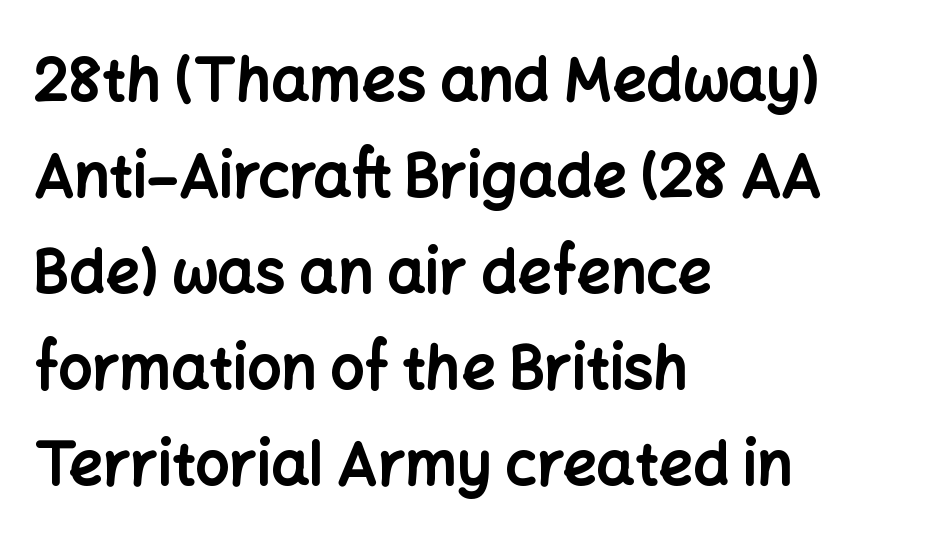
Q: Is the text bold? A: Yes.
Q: Is the text italic (slanted)? A: No, it is upright.
Q: Is the typeface a serif or a sans-serif typeface? A: Sans-serif.
Q: Is the text underlined? A: No.
Q: How is the paragraph aligned? A: Left-aligned.
Q: Is the spacing between letters normal or unusually wide? A: Normal.
Q: Is the spacing between lines tight, normal or loose? A: Normal.
Q: Width (condensed, normal, or wide)? A: Normal.
Q: Stroke contrast? A: Low.
Q: x-height? A: Medium.
Q: Monospaced? A: No.
